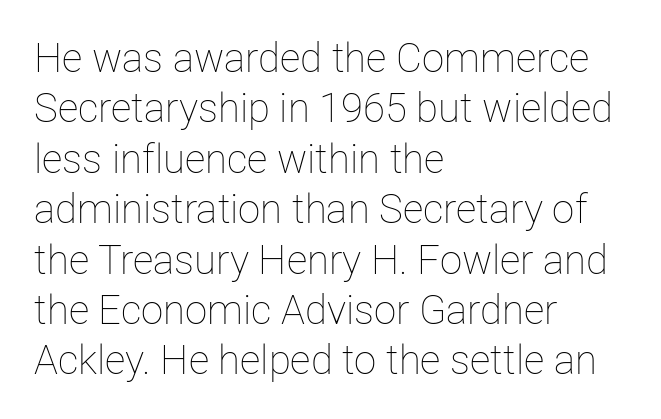
The image shows 40 px thin type, upright; set left-aligned, normal line spacing (1.26x), normal letter spacing, not underlined; low stroke contrast and a medium x-height.
